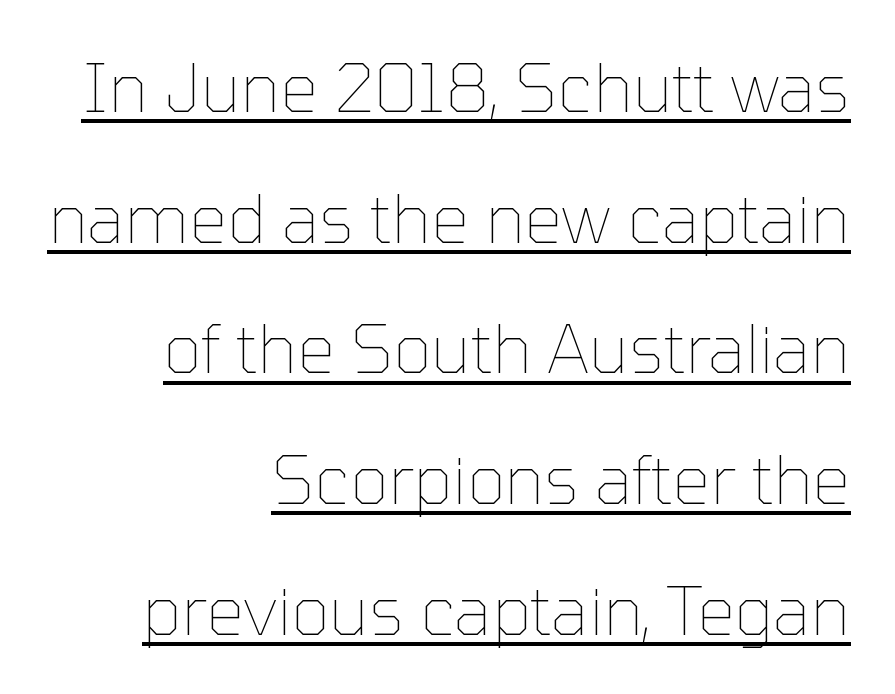
The face looks like a standard text weight, possibly lighter. Does the leading feel generous? Absolutely, it's lavish. This is underlined copy, the kind a proofreader might mark for attention. Horizontal alignment here is rightward, an uncommon choice for prose.
